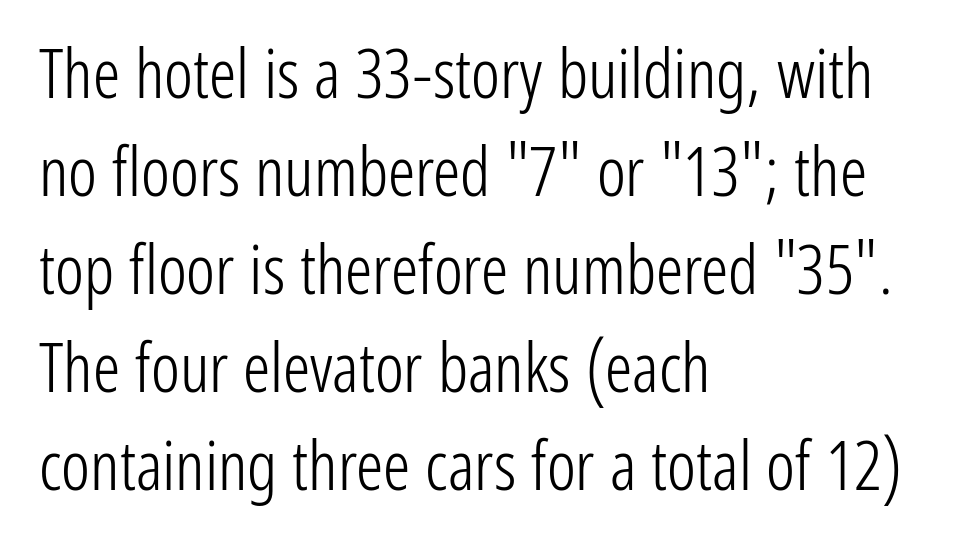
The image shows 68 px light, condensed sans-serif type, upright; set left-aligned, normal line spacing (1.44x), normal letter spacing, not underlined; low stroke contrast and a medium x-height.
